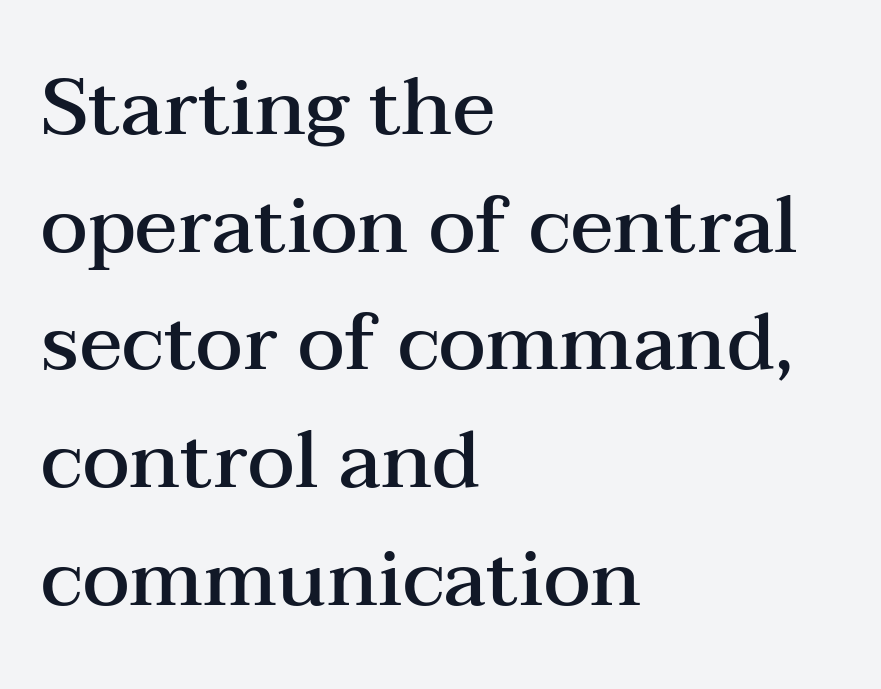
{"serif": "yes", "italic": "no", "bold": "semi", "weight": "semibold", "width": "wide", "stroke_contrast": "medium", "x_height": "medium", "monospaced": "no", "underline": "no", "align": "left", "line_spacing": "normal", "line_spacing_ratio": 1.49, "letter_spacing": "normal", "letter_spacing_em": 0.0, "glyph_px": 79}
